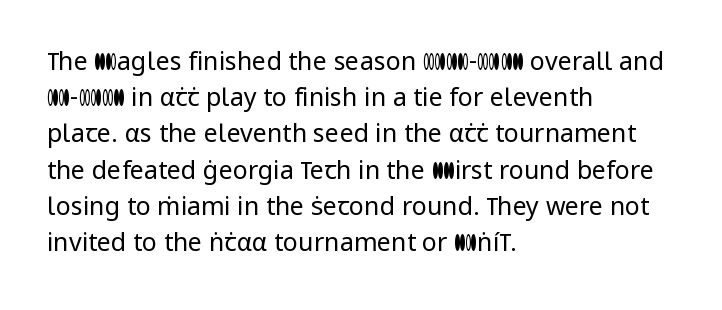
The cut favours lightness, reaching ordinary text weight at its darkest. Left-aligned paragraph, ragged on the right. There is no visible air inserted between adjacent glyphs. Has an underline been added? It has not. Upright lettering throughout. Leading matches the norm, producing a regular column.
